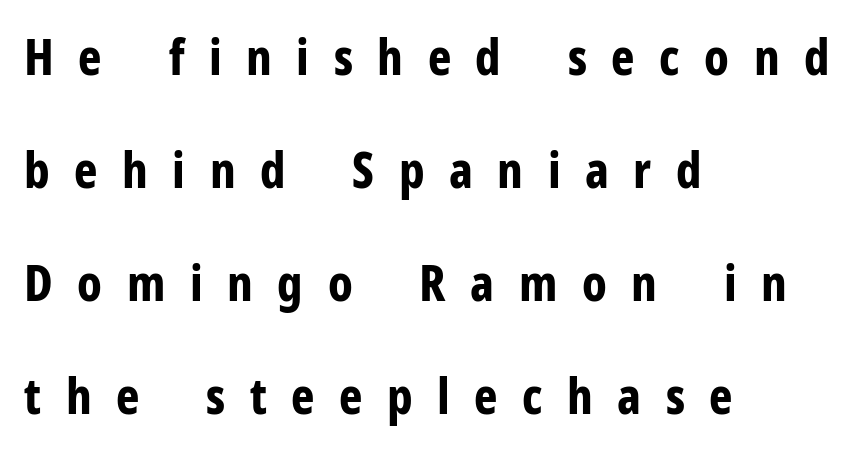
The axis of the letterforms is exactly vertical. Display-style spreading of the glyphs; the letterfit is very open. The words here are not underlined. Looks like regular typesetting: each glyph gets only the width it needs.
